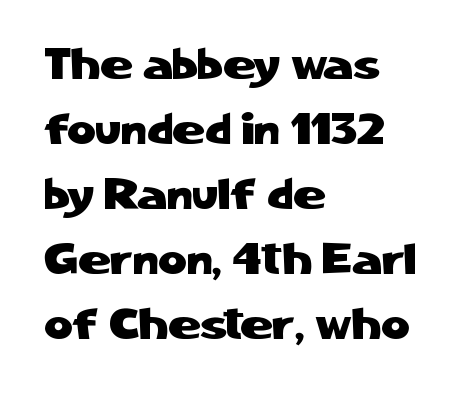
{"serif": "no", "italic": "no", "width": "normal", "stroke_contrast": "low", "x_height": "medium", "monospaced": "no", "underline": "no", "align": "left", "line_spacing": "normal", "line_spacing_ratio": 1.48, "letter_spacing": "normal", "letter_spacing_em": 0.0, "glyph_px": 44}
